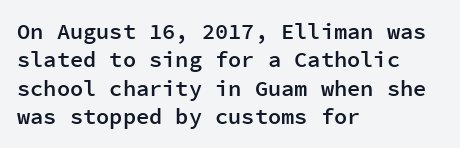
Tall strokes in this sample are plumb rather than angled. Caption: multi-line text, flush left, ragged right. Underline: absent. No extra tracking has been applied to these lines. The passage shown stacks its lines at a standard gap.
